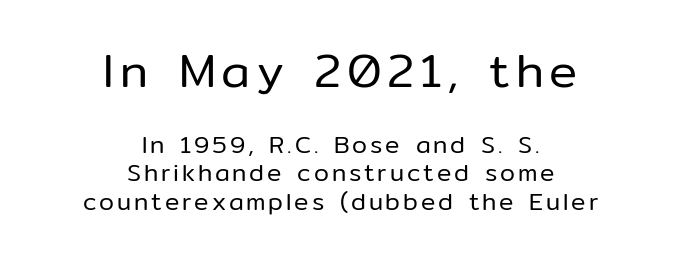
Q: Is the text bold? A: No.
Q: Is the text italic (slanted)? A: No, it is upright.
Q: Is the typeface a serif or a sans-serif typeface? A: Sans-serif.
Q: Is the text underlined? A: No.
Q: How is the paragraph aligned? A: Centered.
Q: Which block of text is set in a larger size, the first (top) or the second (bottom)? A: The first (top) one.
Q: Width (condensed, normal, or wide)? A: Normal.
Q: Stroke contrast? A: Low.
Q: x-height? A: Medium.
Q: Monospaced? A: No.
